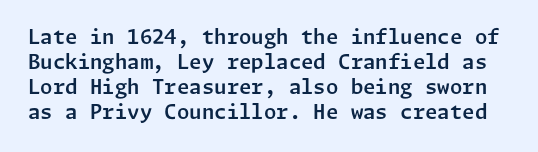
Q: Is the text italic (slanted)? A: No, it is upright.
Q: Is the text underlined? A: No.
Q: Is the spacing between letters normal or unusually wide? A: Normal.
Q: Is the spacing between lines tight, normal or loose? A: Normal.
